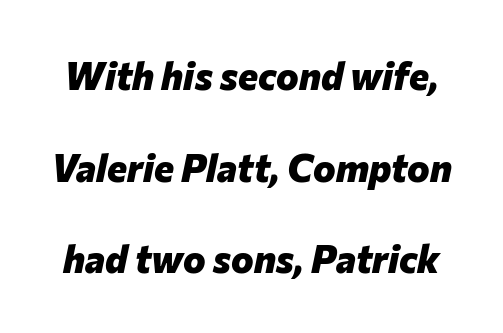
Q: Is the text bold? A: Yes.
Q: Is the text italic (slanted)? A: Yes, it leans right by about 12 degrees.
Q: Is the text underlined? A: No.
Q: Is the spacing between letters normal or unusually wide? A: Normal.
Q: Is the spacing between lines tight, normal or loose? A: Loose.
Q: Width (condensed, normal, or wide)? A: Normal.
Q: Stroke contrast? A: Low.
Q: x-height? A: Medium.
Q: Monospaced? A: No.
